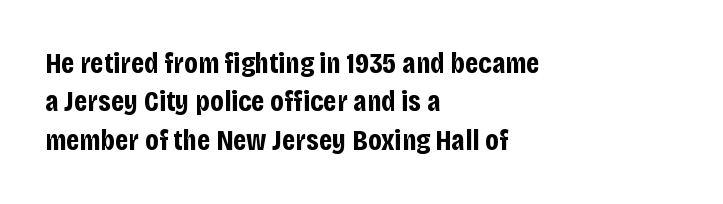
The image shows 30 px bold, condensed sans-serif type, upright; set left-aligned, normal line spacing (1.28x), normal letter spacing, not underlined; low stroke contrast and a large x-height.
